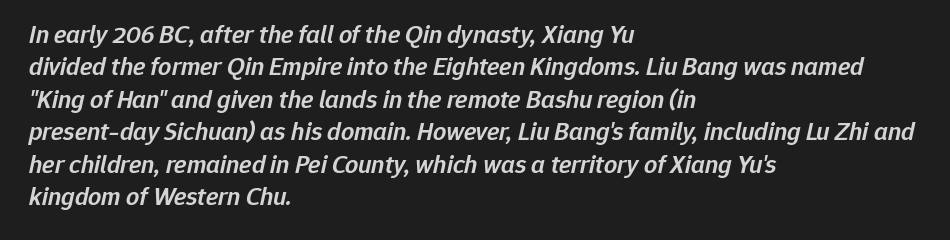
The image shows 26 px text type, italic (leaning right); set left-aligned, normal line spacing (1.25x), normal letter spacing, not underlined.
